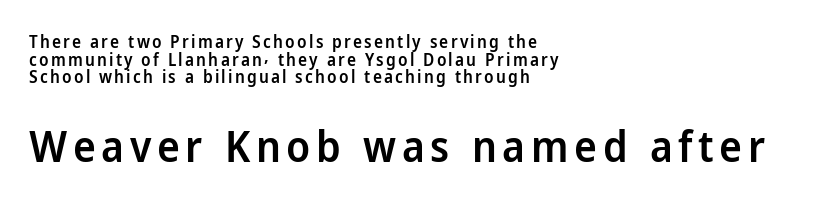
The line-height multiplier appears low, near solid setting. Letters rest on an invisible, unmarked baseline. The letters advance in unequal steps, a hallmark of proportional type. The passage shown begins with its smaller block and ends with its larger one. In terms of posture, this sample is upright. Observe the absence of serifs on each vertical stroke in this sample.
